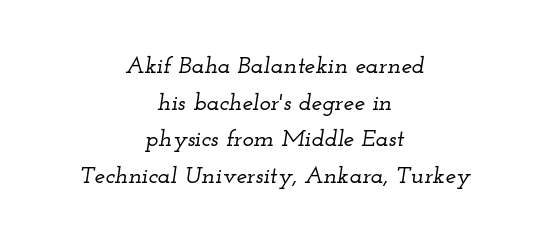
{"italic": "yes", "lean": "right", "slant_degrees": 12, "underline": "no", "align": "center", "line_spacing": "normal", "line_spacing_ratio": 1.53, "letter_spacing": "normal", "letter_spacing_em": 0.0, "glyph_px": 24}
